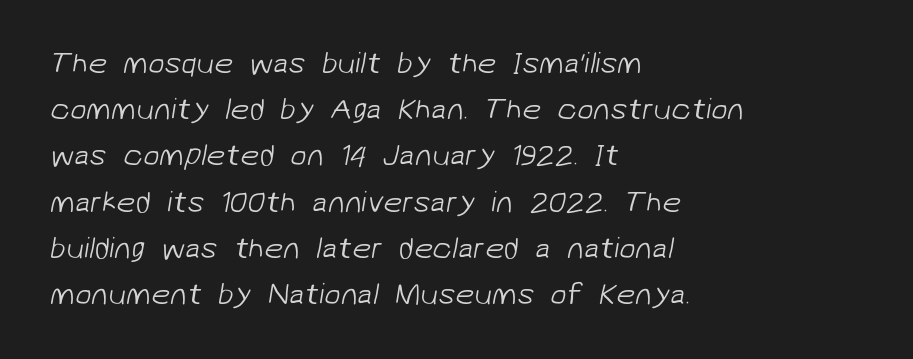
Q: Is the text bold? A: No.
Q: Is the typeface a serif or a sans-serif typeface? A: Sans-serif.
Q: Is the text underlined? A: No.
Q: How is the paragraph aligned? A: Left-aligned.
Q: Is the spacing between letters normal or unusually wide? A: Normal.
Q: Is the spacing between lines tight, normal or loose? A: Normal.
Q: Width (condensed, normal, or wide)? A: Normal.
Q: Stroke contrast? A: Low.
Q: x-height? A: Medium.
Q: Monospaced? A: No.
